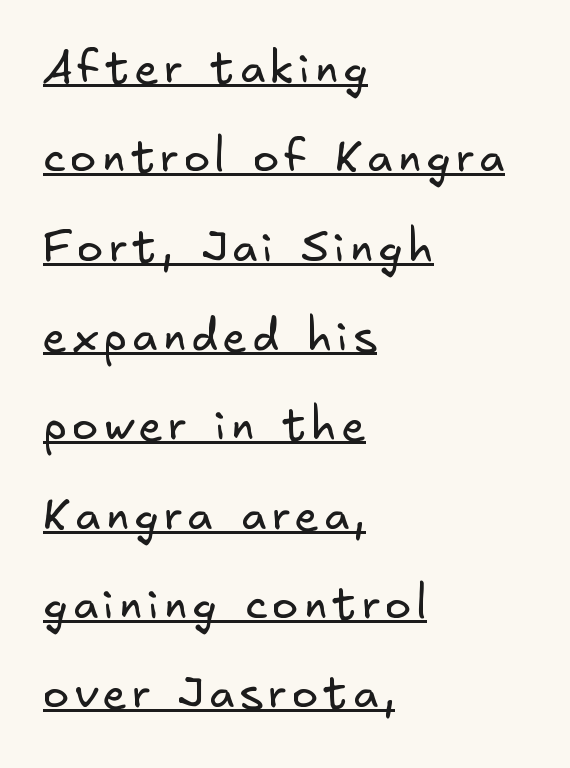
The image shows 44 px regular-weight sans-serif type; set left-aligned, loose line spacing (2.03x), underlined; low stroke contrast and a small x-height.
